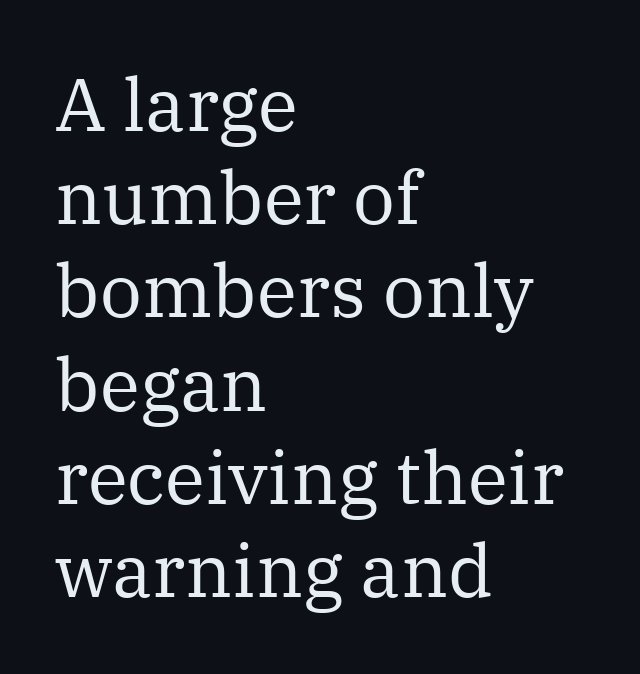
{"serif": "yes", "italic": "no", "bold": "no", "weight": "regular", "width": "normal", "stroke_contrast": "medium", "x_height": "medium", "monospaced": "no", "underline": "no", "align": "left", "line_spacing": "normal", "line_spacing_ratio": 1.26, "letter_spacing": "normal", "letter_spacing_em": 0.0, "glyph_px": 74}
